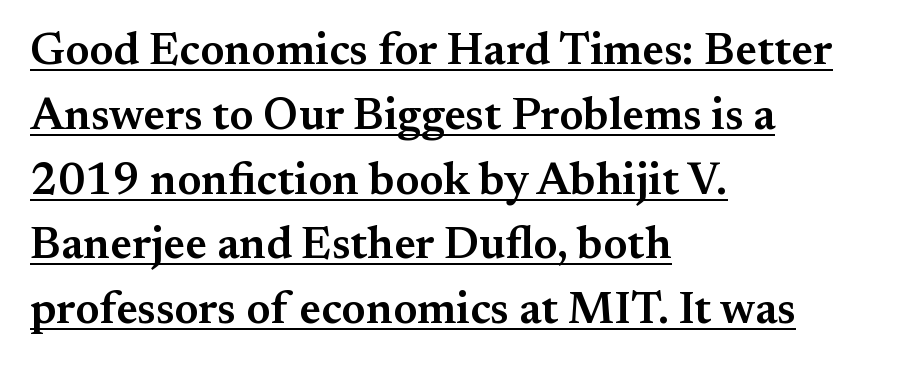
Q: Is the text bold? A: Semi-bold.
Q: Is the text italic (slanted)? A: No, it is upright.
Q: Is the typeface a serif or a sans-serif typeface? A: Serif.
Q: Is the text underlined? A: Yes.
Q: How is the paragraph aligned? A: Left-aligned.
Q: Is the spacing between letters normal or unusually wide? A: Normal.
Q: Is the spacing between lines tight, normal or loose? A: Normal.
Q: Width (condensed, normal, or wide)? A: Normal.
Q: Stroke contrast? A: Medium.
Q: x-height? A: Small.
Q: Monospaced? A: No.
